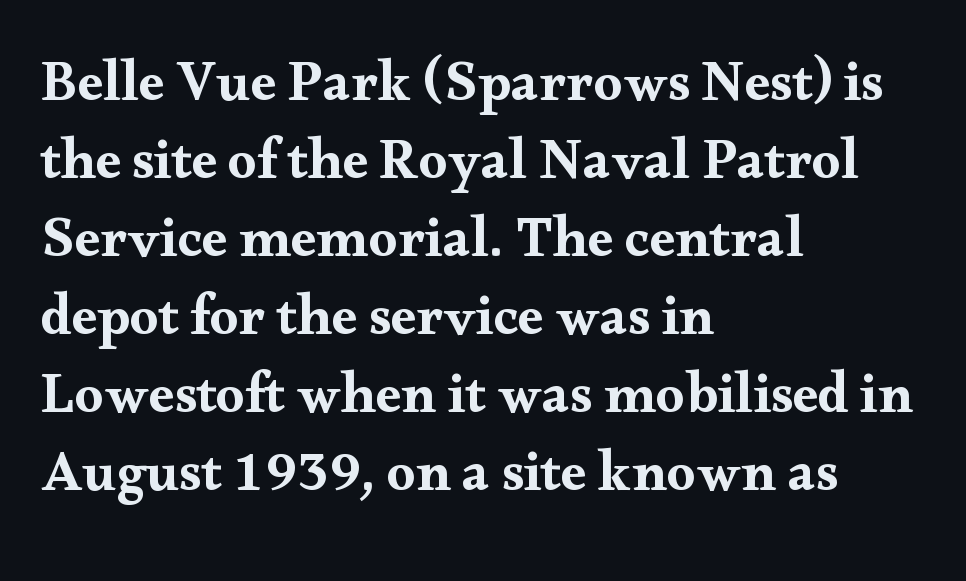
The passage shown has conventional tracking throughout. Line beginnings align vertically; line endings do not. Do the characters align in a grid? No, the font is proportional. Plain, unruled lines of type. The specimen reads as upright at a glance.
